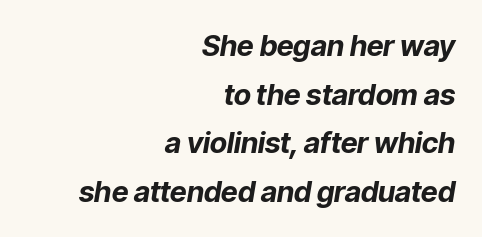
Q: Is the text bold? A: Yes.
Q: Is the text italic (slanted)? A: Yes, it leans right by about 9 degrees.
Q: Is the text underlined? A: No.
Q: How is the paragraph aligned? A: Right-aligned.
Q: Is the spacing between letters normal or unusually wide? A: Normal.
Q: Is the spacing between lines tight, normal or loose? A: Normal.
Q: Width (condensed, normal, or wide)? A: Normal.
Q: Stroke contrast? A: Low.
Q: x-height? A: Medium.
Q: Monospaced? A: No.
